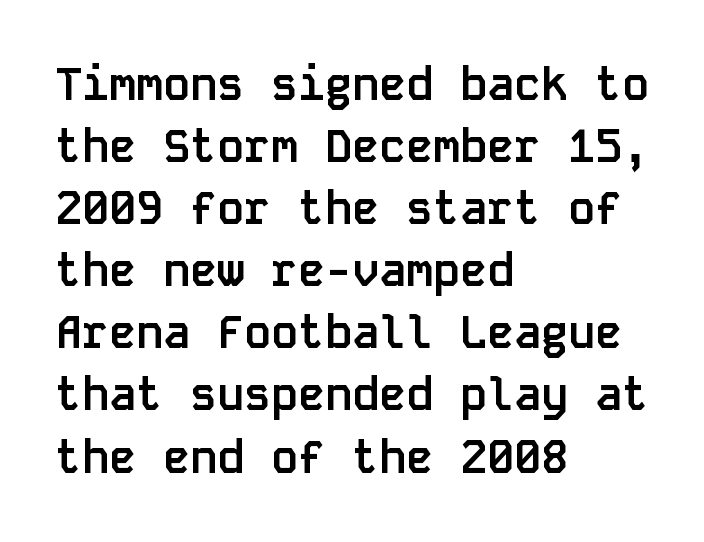
Q: Is the text bold? A: Yes.
Q: Is the text italic (slanted)? A: No, it is upright.
Q: Is the typeface a serif or a sans-serif typeface? A: Sans-serif.
Q: Is the text underlined? A: No.
Q: How is the paragraph aligned? A: Left-aligned.
Q: Is the spacing between letters normal or unusually wide? A: Normal.
Q: Is the spacing between lines tight, normal or loose? A: Normal.
Q: Width (condensed, normal, or wide)? A: Normal.
Q: Stroke contrast? A: Low.
Q: x-height? A: Large.
Q: Monospaced? A: Yes.
